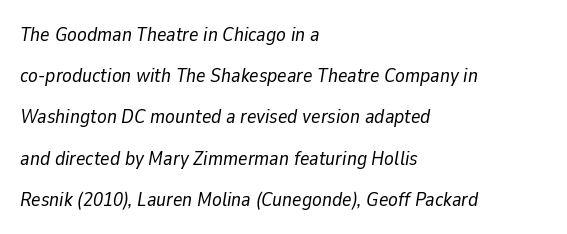
Weight class: somewhere from thin through regular. Honestly, there is no underline to notice here at all. Reading down the column, the eye jumps a long way to each next line. These lines stack with their left ends in a neat column.
